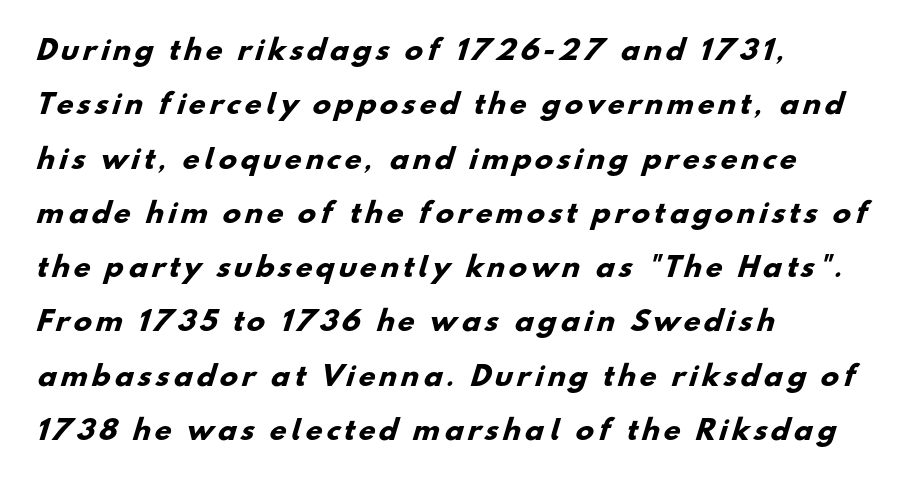
{"bold": "yes", "underline": "no", "align": "left", "line_spacing": "loose", "line_spacing_ratio": 2.01, "glyph_px": 27}
